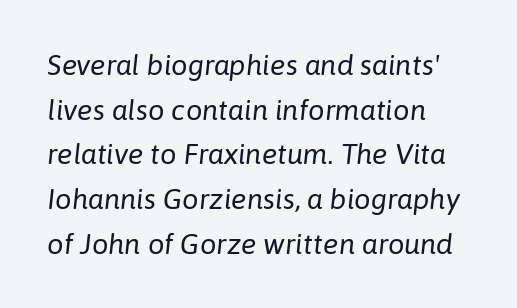
Q: Is the text bold? A: No.
Q: Is the text italic (slanted)? A: Yes, it leans right by about 6 degrees.
Q: Is the text underlined? A: No.
Q: How is the paragraph aligned? A: Left-aligned.
Q: Is the spacing between letters normal or unusually wide? A: Normal.
Q: Is the spacing between lines tight, normal or loose? A: Normal.
Q: Width (condensed, normal, or wide)? A: Normal.
Q: Stroke contrast? A: Low.
Q: x-height? A: Medium.
Q: Monospaced? A: No.
